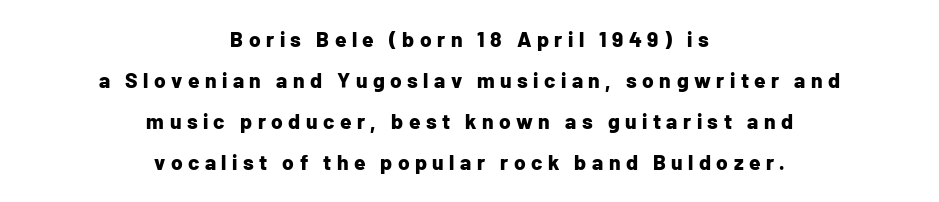
Quick note: underline off. Weight: bold. Ordinary non-slanted type is in use. The block of text is sparse from top to bottom, with ample space between rows. A centered setting, common on invitations and titles, is used for this passage.
